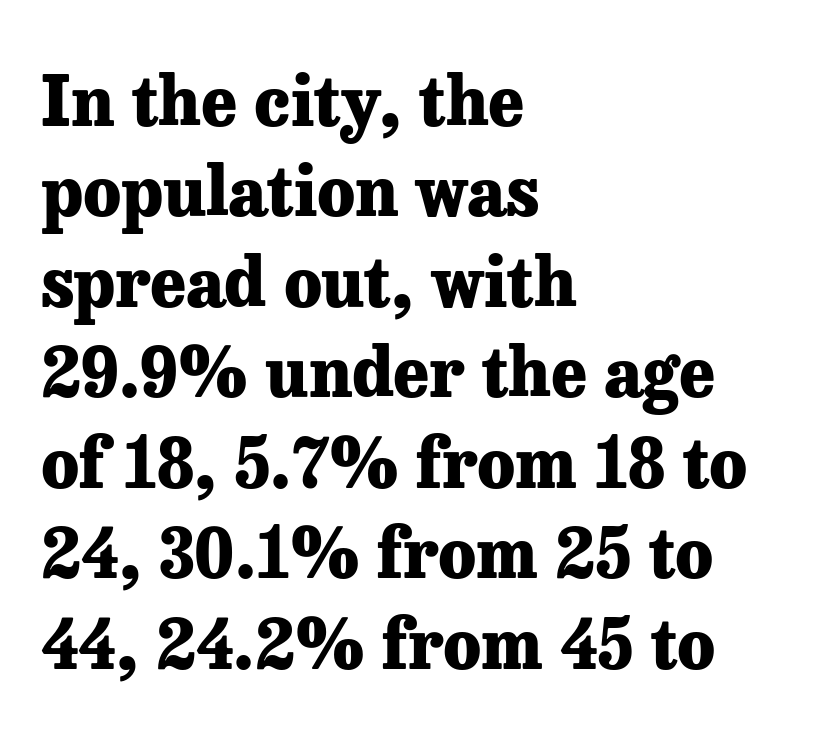
{"serif": "yes", "italic": "no", "bold": "yes", "weight": "heavy", "width": "normal", "stroke_contrast": "low", "x_height": "medium", "monospaced": "no", "underline": "no", "align": "left", "line_spacing": "normal", "line_spacing_ratio": 1.33, "letter_spacing": "normal", "letter_spacing_em": 0.0, "glyph_px": 68}
